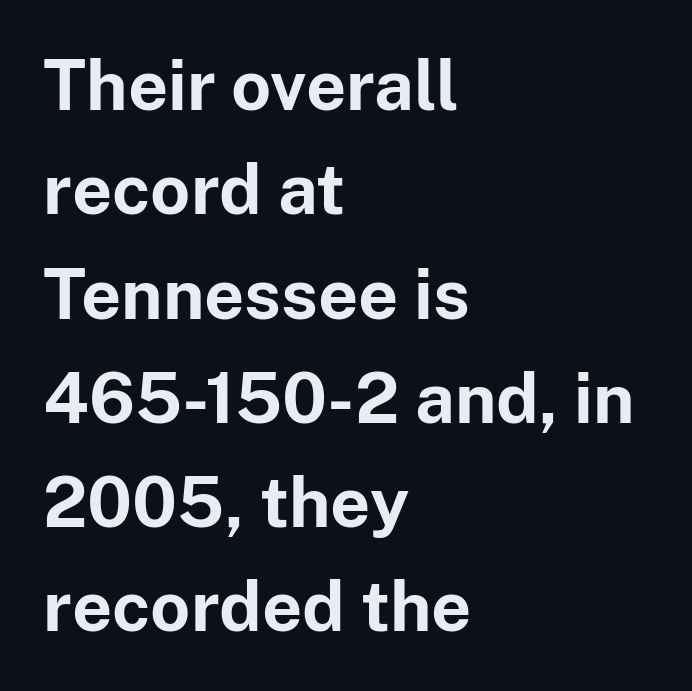
Stroke thickness is high; the sample reads as a true bold. Teacher's note: observe the even left margin — that is flush-left alignment. These lines are rendered in a variable-pitch font. Characters follow at the spacing the type designer built in. Upright lettering throughout.
